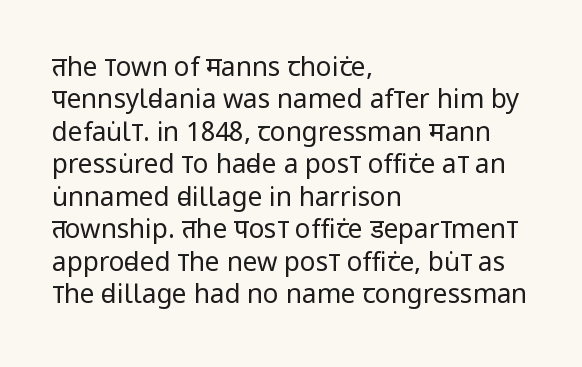
Q: Is the text bold? A: No.
Q: Is the text italic (slanted)? A: No, it is upright.
Q: Is the text underlined? A: No.
Q: How is the paragraph aligned? A: Left-aligned.
Q: Is the spacing between letters normal or unusually wide? A: Normal.
Q: Is the spacing between lines tight, normal or loose? A: Normal.
